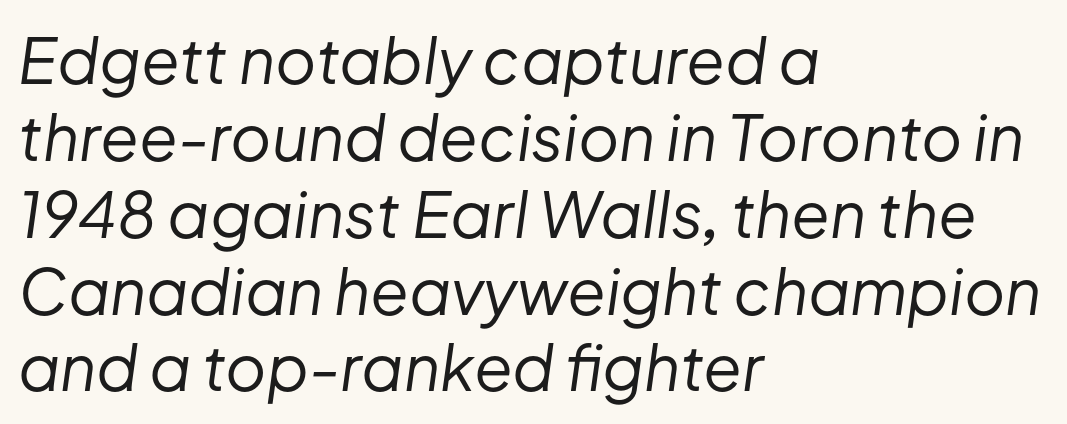
Q: Is the text bold? A: No.
Q: Is the text italic (slanted)? A: Yes, it leans right by about 8 degrees.
Q: Is the text underlined? A: No.
Q: How is the paragraph aligned? A: Left-aligned.
Q: Is the spacing between letters normal or unusually wide? A: Normal.
Q: Width (condensed, normal, or wide)? A: Normal.
Q: Stroke contrast? A: Low.
Q: x-height? A: Medium.
Q: Monospaced? A: No.
